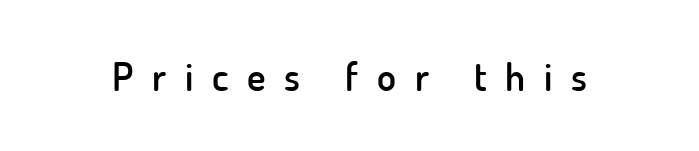
The image shows 39 px semibold sans-serif type, upright; set unusually wide letter spacing (+0.48 em), not underlined; low stroke contrast and a small x-height.
